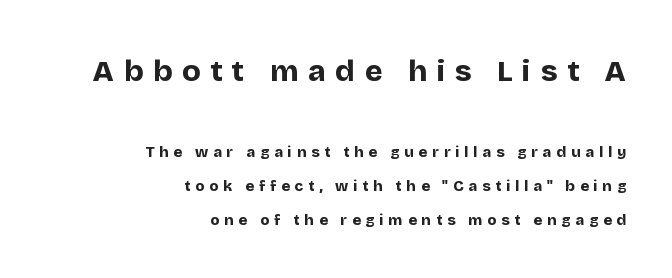
{"serif": "no", "italic": "no", "bold": "yes", "weight": "bold", "width": "normal", "stroke_contrast": "low", "x_height": "large", "monospaced": "no", "underline": "no", "align": "right", "line_spacing": "loose", "line_spacing_ratio": 2.29, "letter_spacing": "wide", "letter_spacing_em": 0.32, "larger_block": "first", "size_ratio": 2.0, "glyph_px": 30}
